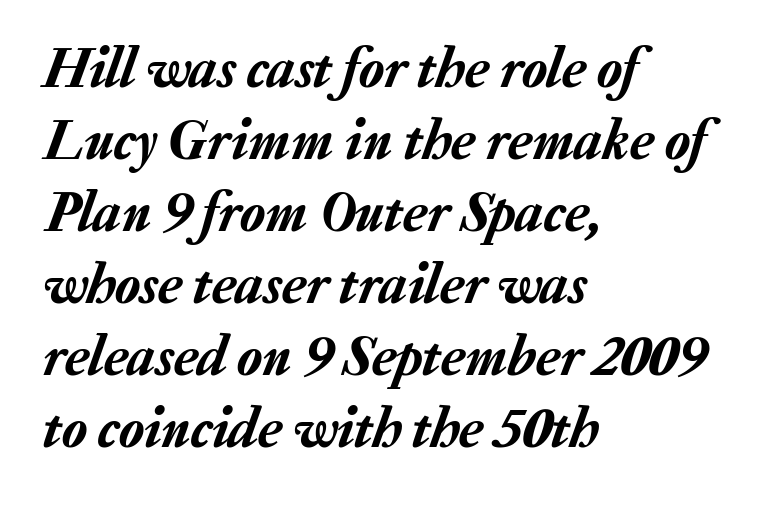
Q: Is the text italic (slanted)? A: Yes, it leans right by about 20 degrees.
Q: Is the text underlined? A: No.
Q: How is the paragraph aligned? A: Left-aligned.
Q: Is the spacing between letters normal or unusually wide? A: Normal.
Q: Width (condensed, normal, or wide)? A: Normal.
Q: Stroke contrast? A: Low.
Q: x-height? A: Medium.
Q: Monospaced? A: No.
